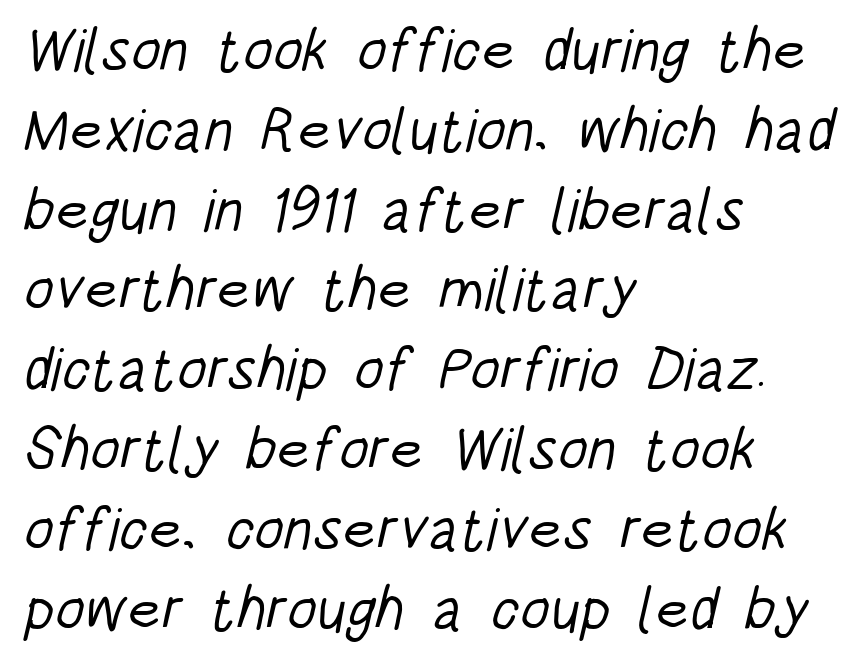
{"serif": "no", "bold": "no", "weight": "light", "width": "condensed", "stroke_contrast": "low", "x_height": "large", "monospaced": "no", "underline": "no", "align": "left", "line_spacing": "normal", "line_spacing_ratio": 1.33, "letter_spacing": "normal", "letter_spacing_em": 0.0, "glyph_px": 60}
